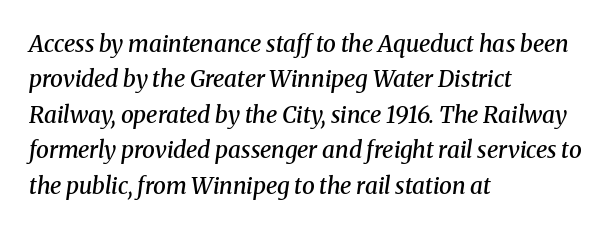
The font's italic variant was chosen for this text. Strokes here are thickened, but only to semibold level. Default kerning and tracking; the words read as compact shapes. Bare-footed words on every line. One glance says typical: line gaps are just what's usual. In CSS terms this would be text-align: left.
